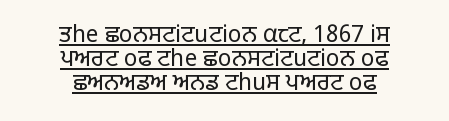
The image shows 23 px text type, upright; set centered, tight line spacing (1.05x), normal letter spacing, underlined.
